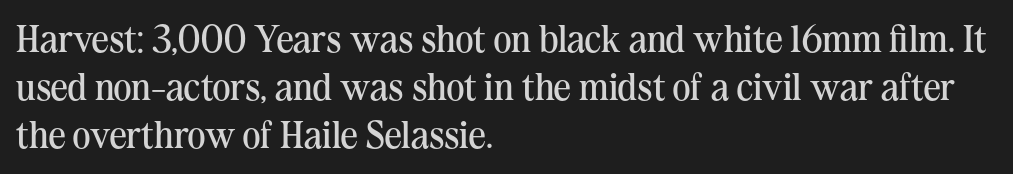
The image shows 38 px regular-weight serif type, upright; set left-aligned, normal line spacing (1.26x), normal letter spacing, not underlined; medium stroke contrast and a medium x-height.
